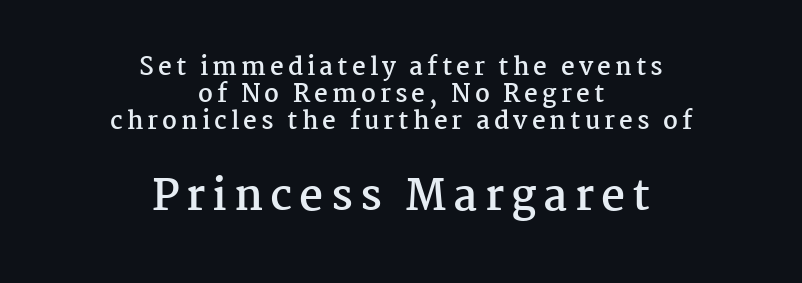
{"serif": "yes", "italic": "no", "bold": "yes", "weight": "semibold", "width": "normal", "stroke_contrast": "medium", "x_height": "medium", "monospaced": "no", "underline": "no", "align": "center", "line_spacing": "tight", "line_spacing_ratio": 1.12, "larger_block": "second", "size_ratio": 1.75, "glyph_px": 42}
